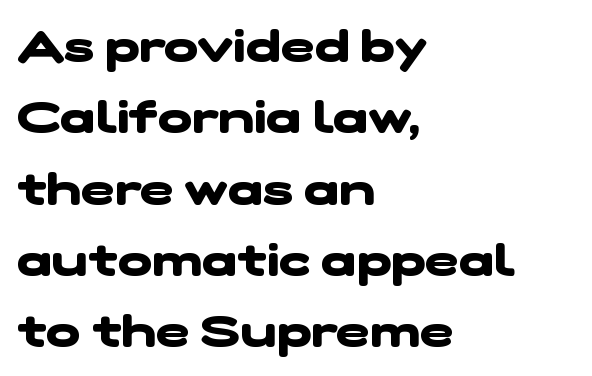
The image shows 46 px heavy, wide sans-serif type; set left-aligned, normal line spacing (1.55x), normal letter spacing, not underlined; low stroke contrast and a medium x-height.
